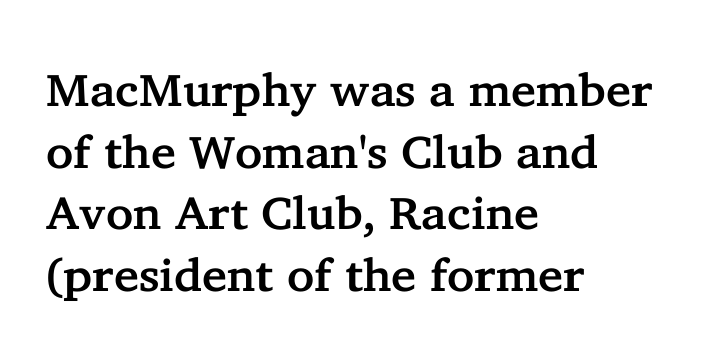
Leading: standard. The string is rendered with underlining switched off. These lines keep a tight, regular rhythm from letter to letter. The rendering shows small feet on the letterforms — a serif design. The passage shown is typed in a proportional face where columns would drift. The paragraph has a hard left edge and a soft right edge.
